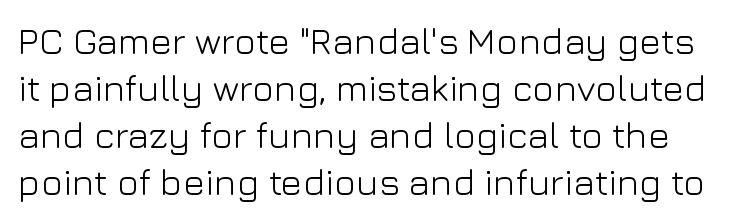
{"serif": "no", "italic": "no", "bold": "no", "weight": "light", "width": "normal", "stroke_contrast": "low", "x_height": "medium", "monospaced": "no", "underline": "no", "line_spacing": "normal", "line_spacing_ratio": 1.27, "letter_spacing": "normal", "letter_spacing_em": 0.0, "glyph_px": 37}
